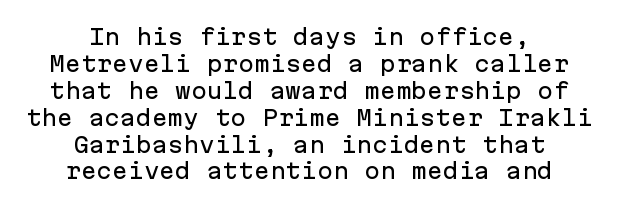
Q: Is the text italic (slanted)? A: No, it is upright.
Q: Is the text underlined? A: No.
Q: How is the paragraph aligned? A: Centered.
Q: Is the spacing between letters normal or unusually wide? A: Normal.
Q: Is the spacing between lines tight, normal or loose? A: Normal.
